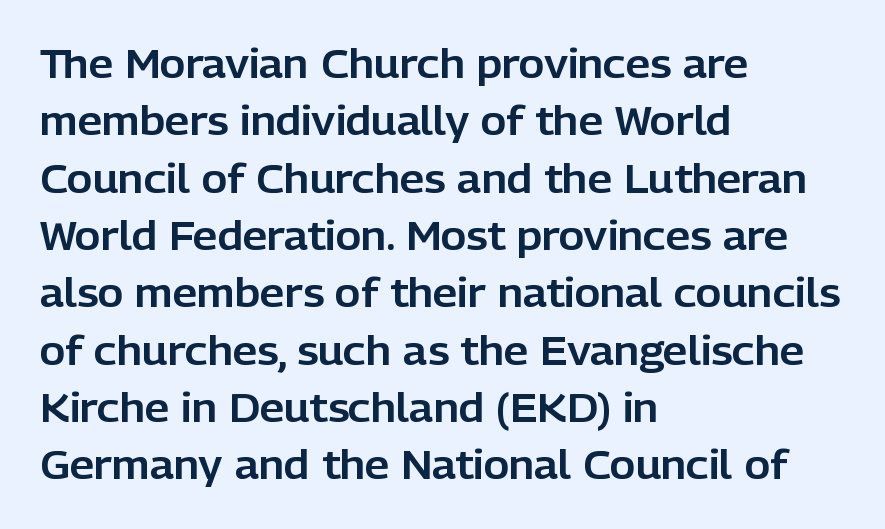
Q: Is the text italic (slanted)? A: No, it is upright.
Q: Is the typeface a serif or a sans-serif typeface? A: Sans-serif.
Q: Is the text underlined? A: No.
Q: How is the paragraph aligned? A: Left-aligned.
Q: Is the spacing between letters normal or unusually wide? A: Normal.
Q: Is the spacing between lines tight, normal or loose? A: Normal.
Q: Width (condensed, normal, or wide)? A: Normal.
Q: Stroke contrast? A: Low.
Q: x-height? A: Medium.
Q: Monospaced? A: No.
